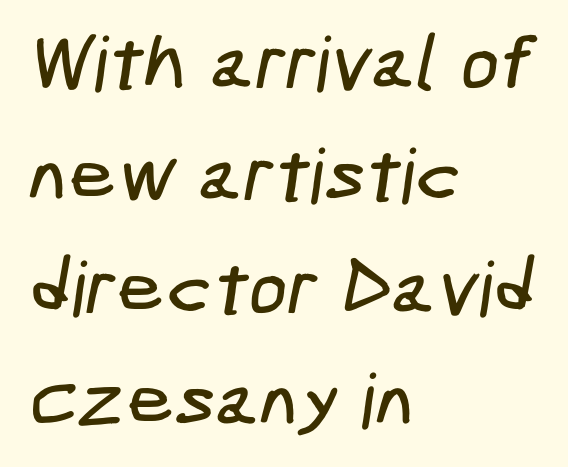
Horizontal bands of white between lines are of average thickness. Leftover space on each line is placed entirely after the last word. Short note: letters normally spaced. You can tell from the bare stems that sans-serif type was used.
